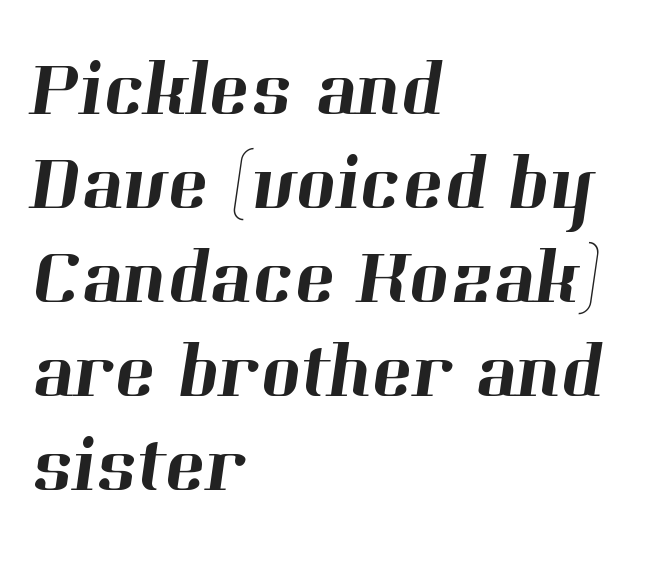
Character widths vary here, with narrow letters taking less room than wide ones. The space beneath each line is pristine and unruled. In terms of letterspacing, this is plain default setting. The font family rendered here belongs to the serif group. Reading down the block, your eye returns to a fixed left position each line.
